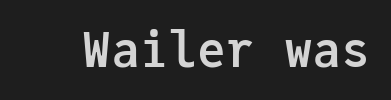
Q: Is the text bold? A: Yes.
Q: Is the text italic (slanted)? A: No, it is upright.
Q: Is the typeface a serif or a sans-serif typeface? A: Sans-serif.
Q: Is the text underlined? A: No.
Q: Is the spacing between letters normal or unusually wide? A: Normal.
Q: Width (condensed, normal, or wide)? A: Normal.
Q: Stroke contrast? A: Low.
Q: x-height? A: Medium.
Q: Monospaced? A: Yes.
